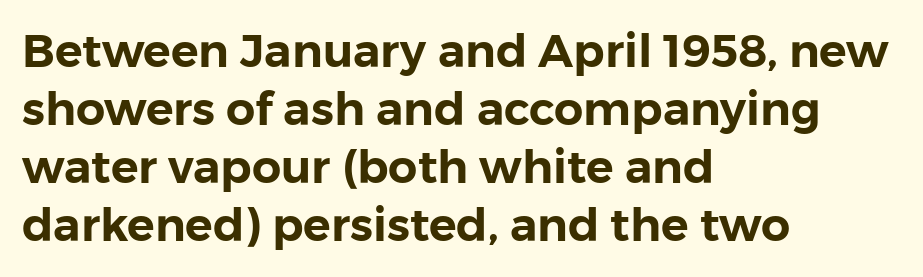
Each line starts at the same left margin while the right side varies. The type is set solid horizontally, with unmodified tracking. It's the straight-up-and-down kind of type. Each letter keeps its own natural width here, so spacing adapts to shape.
